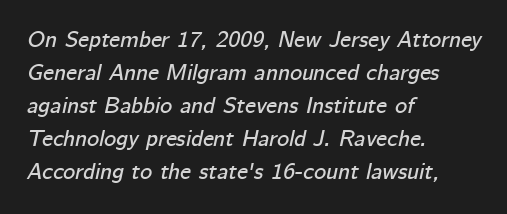
The image shows 23 px text type, italic (leaning right); set left-aligned, normal line spacing (1.43x), normal letter spacing, not underlined.
